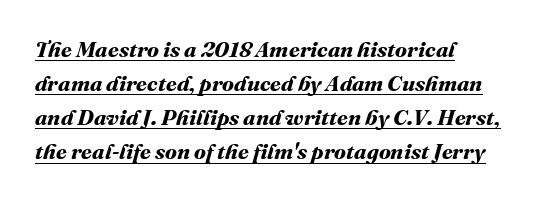
The image shows 22 px bold type; set normal line spacing (1.55x), normal letter spacing, underlined.
